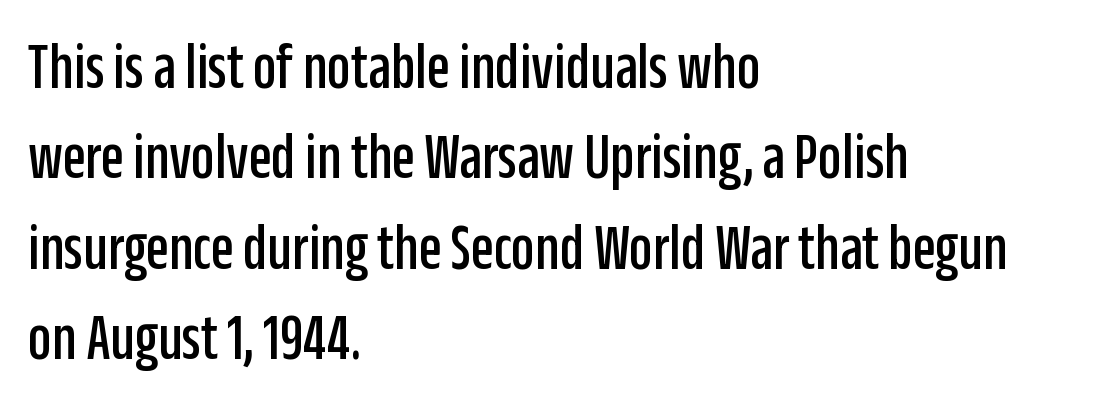
The rows are spaced the way most documents space them. Here the glyphs are tracked normally, forming tight word shapes. Here the designer chose a conventional face with non-uniform glyph widths. The glyphs are unaccompanied by any horizontal stroke below them. The face used here is a sans, in the tradition of grotesques and geometrics.
